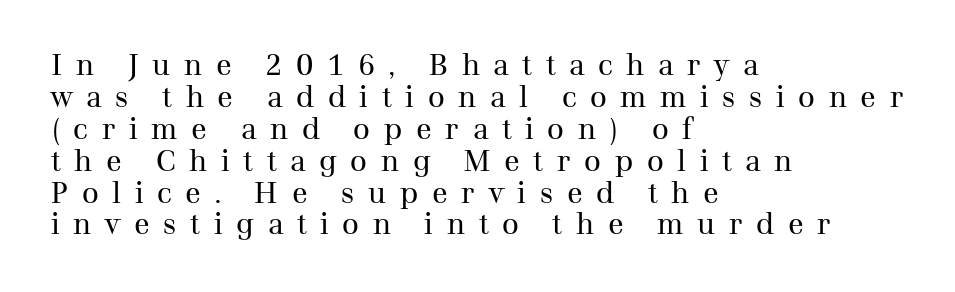
{"serif": "yes", "italic": "no", "bold": "no", "weight": "regular", "width": "normal", "stroke_contrast": "medium", "x_height": "medium", "monospaced": "no", "underline": "no", "align": "left", "line_spacing": "tight", "line_spacing_ratio": 1.1, "letter_spacing": "wide", "letter_spacing_em": 0.47, "glyph_px": 29}
